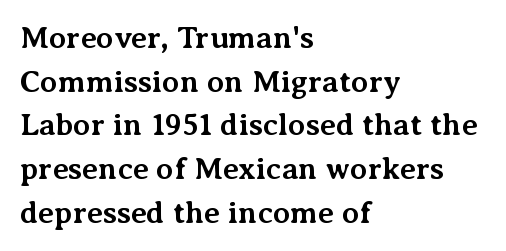
Regular leading. The words here are not underlined. What weight is shown? A full bold with thick strokes. One-word summary of the alignment: left. Default kerning and tracking; the words read as compact shapes. The face used here is proportionally spaced, like ordinary book or web type.
